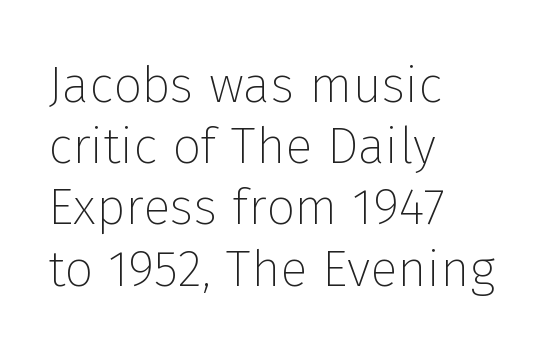
{"serif": "no", "italic": "no", "bold": "no", "weight": "thin", "width": "normal", "stroke_contrast": "low", "x_height": "medium", "monospaced": "no", "underline": "no", "align": "left", "line_spacing_ratio": 1.2, "letter_spacing": "normal", "letter_spacing_em": 0.0, "glyph_px": 51}
